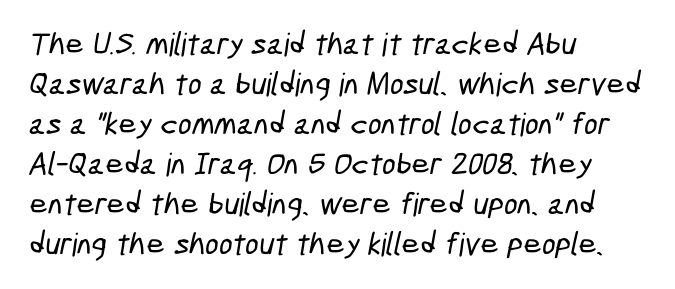
Q: Is the typeface a serif or a sans-serif typeface? A: Sans-serif.
Q: Is the text underlined? A: No.
Q: How is the paragraph aligned? A: Left-aligned.
Q: Is the spacing between letters normal or unusually wide? A: Normal.
Q: Is the spacing between lines tight, normal or loose? A: Normal.
Q: Width (condensed, normal, or wide)? A: Condensed.
Q: Stroke contrast? A: Low.
Q: x-height? A: Medium.
Q: Monospaced? A: No.
